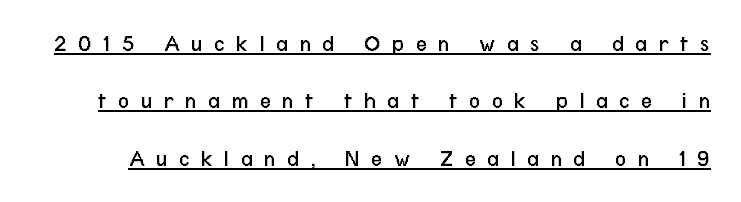
Q: Is the text bold? A: No.
Q: Is the text italic (slanted)? A: No, it is upright.
Q: Is the text underlined? A: Yes.
Q: Is the spacing between letters normal or unusually wide? A: Unusually wide.
Q: Is the spacing between lines tight, normal or loose? A: Loose.
